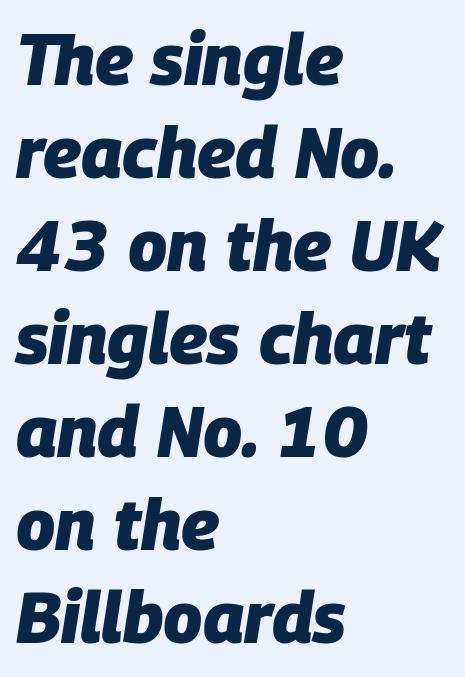
{"italic": "yes", "lean": "right", "slant_degrees": 9, "bold": "yes", "weight": "heavy", "width": "normal", "stroke_contrast": "low", "x_height": "large", "monospaced": "no", "underline": "no", "align": "left", "line_spacing": "normal", "line_spacing_ratio": 1.31, "letter_spacing": "normal", "letter_spacing_em": 0.0, "glyph_px": 71}
